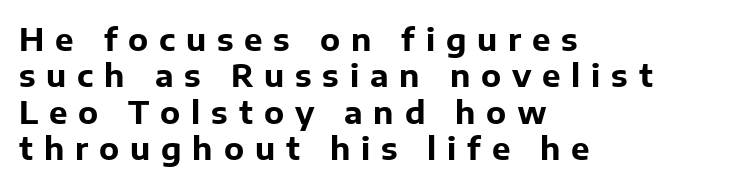
{"serif": "no", "italic": "no", "bold": "yes", "weight": "bold", "width": "normal", "stroke_contrast": "low", "x_height": "medium", "monospaced": "no", "underline": "no", "align": "left", "line_spacing_ratio": 1.17, "letter_spacing": "wide", "letter_spacing_em": 0.35, "glyph_px": 31}
